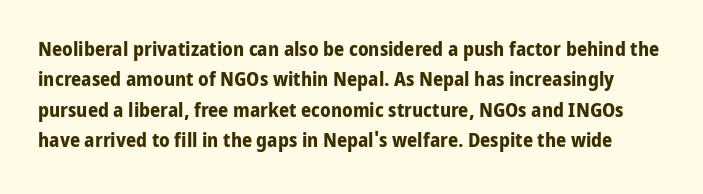
Leading matches the norm, producing a regular column. This is the regular roman posture of the typeface. Stroke thickness is high; the sample reads as a true bold. How are the letters spaced? Ordinarily, with no added tracking. No word sits above an underline.
